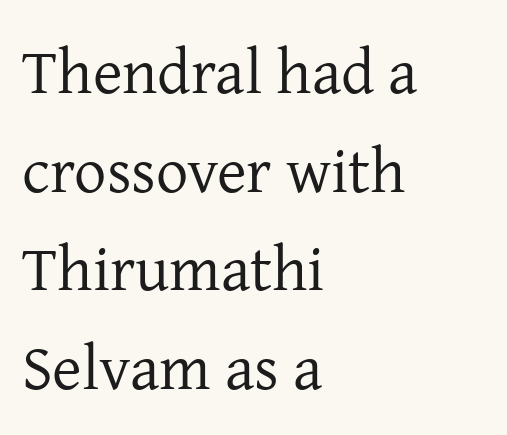
{"serif": "yes", "italic": "no", "bold": "no", "weight": "regular", "width": "normal", "stroke_contrast": "low", "x_height": "medium", "monospaced": "no", "underline": "no", "align": "left", "line_spacing": "normal", "line_spacing_ratio": 1.54, "letter_spacing": "normal", "letter_spacing_em": 0.0, "glyph_px": 64}
